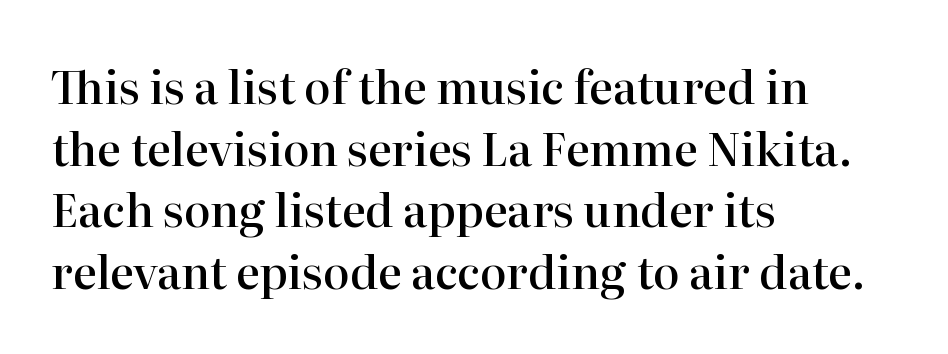
{"serif": "yes", "italic": "no", "bold": "semi", "weight": "semibold", "width": "normal", "stroke_contrast": "high", "x_height": "medium", "monospaced": "no", "underline": "no", "align": "left", "line_spacing": "normal", "line_spacing_ratio": 1.37, "letter_spacing": "normal", "letter_spacing_em": 0.0, "glyph_px": 45}
